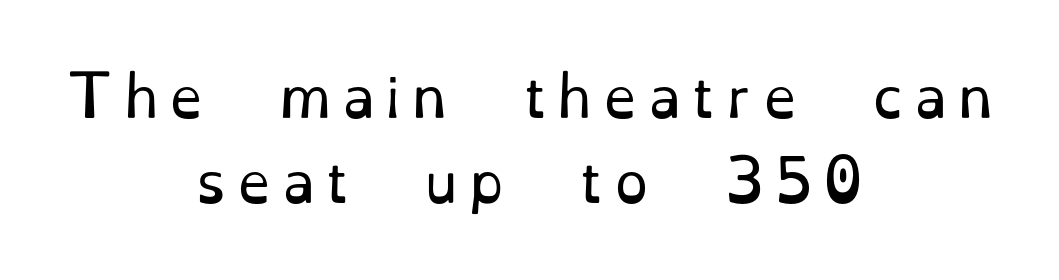
The image shows 54 px regular-weight type, upright; set centered, normal line spacing (1.57x), unusually wide letter spacing (+0.2 em), not underlined; low stroke contrast and a small x-height.
